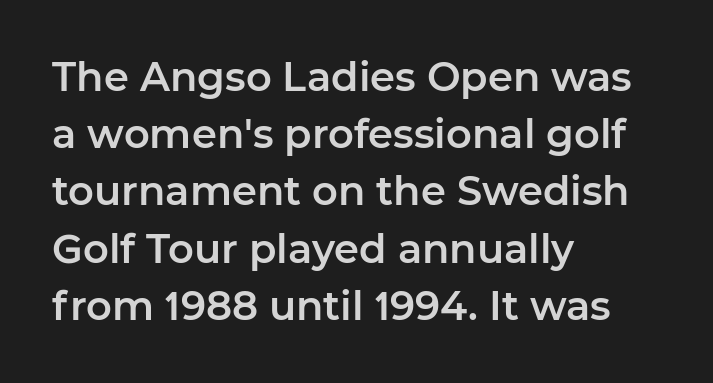
{"serif": "no", "italic": "no", "width": "normal", "stroke_contrast": "low", "x_height": "medium", "monospaced": "no", "underline": "no", "align": "left", "line_spacing": "normal", "line_spacing_ratio": 1.43, "letter_spacing": "normal", "letter_spacing_em": 0.0, "glyph_px": 40}
